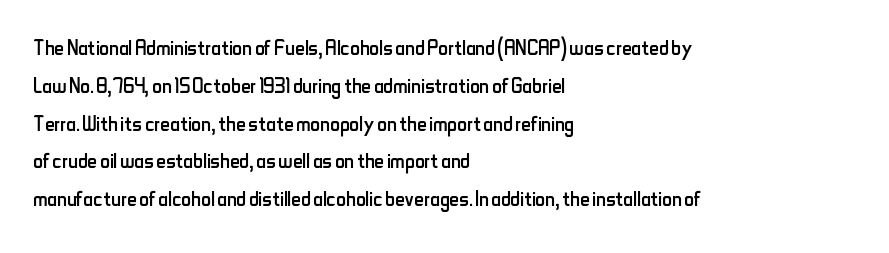
The image shows 27 px text type, upright; set left-aligned, normal line spacing (1.4x), normal letter spacing, not underlined.
